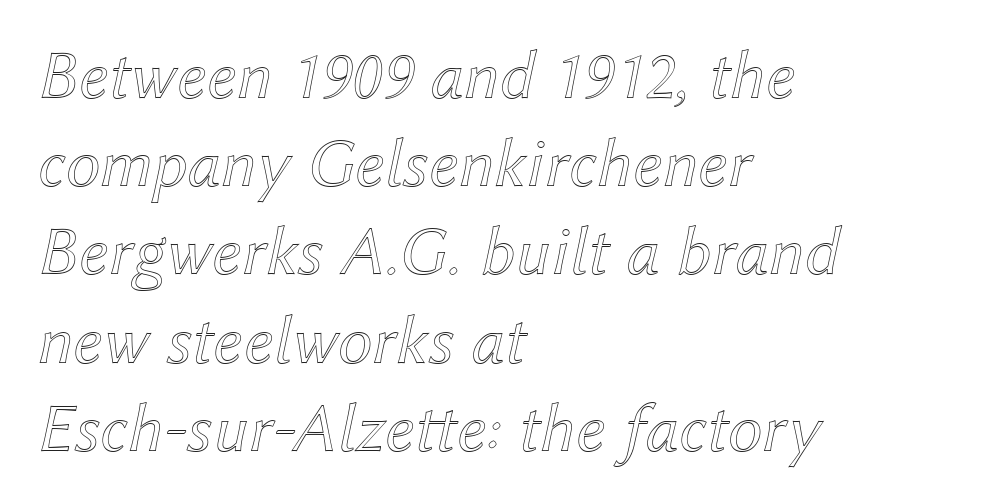
Q: Is the text italic (slanted)? A: Yes, it leans right by about 12 degrees.
Q: Is the text underlined? A: No.
Q: How is the paragraph aligned? A: Left-aligned.
Q: Is the spacing between letters normal or unusually wide? A: Normal.
Q: Is the spacing between lines tight, normal or loose? A: Normal.
Q: Width (condensed, normal, or wide)? A: Normal.
Q: x-height? A: Medium.
Q: Monospaced? A: No.
